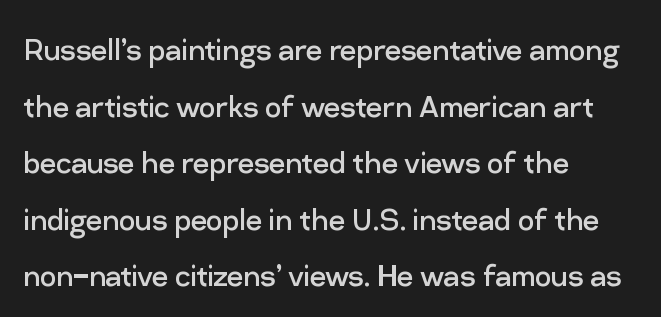
{"serif": "no", "italic": "no", "bold": "no", "weight": "regular", "width": "normal", "stroke_contrast": "low", "x_height": "medium", "monospaced": "no", "underline": "no", "align": "left", "line_spacing": "normal", "line_spacing_ratio": 1.57, "letter_spacing": "normal", "letter_spacing_em": 0.0, "glyph_px": 36}
